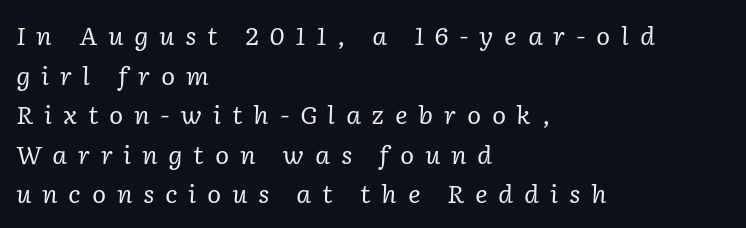
{"italic": "yes", "lean": "right", "slant_degrees": 2, "bold": "no", "underline": "no", "align": "left", "line_spacing": "normal", "line_spacing_ratio": 1.65, "letter_spacing": "wide", "letter_spacing_em": 0.44, "glyph_px": 24}
